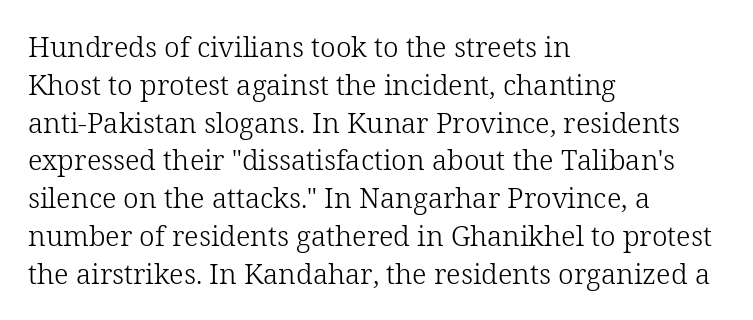
Characters remain perfectly vertical along every line. Summary of vertical rhythm: regular, with standard interline spacing. Character widths vary here, with narrow letters taking less room than wide ones. Letters have the restrained weight of plain body copy at most.
